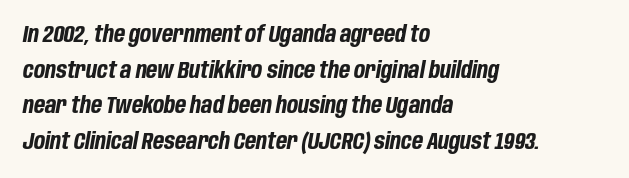
{"italic": "yes", "lean": "right", "slant_degrees": 10, "bold": "yes", "underline": "no", "align": "left", "line_spacing": "normal", "line_spacing_ratio": 1.55, "letter_spacing": "normal", "letter_spacing_em": 0.0, "glyph_px": 23}
